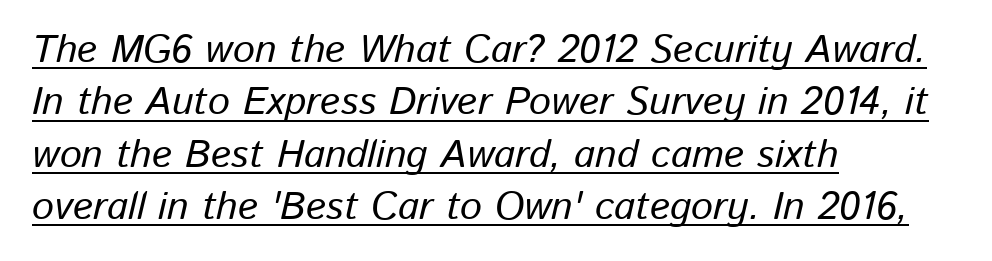
Spacing verdict: proportional, widths tailored to each character. Slanted lettering throughout. The passage shown has conventional tracking throughout. The lettering is marked with a stroke running underneath it. The line-height multiplier appears to be the usual default.
